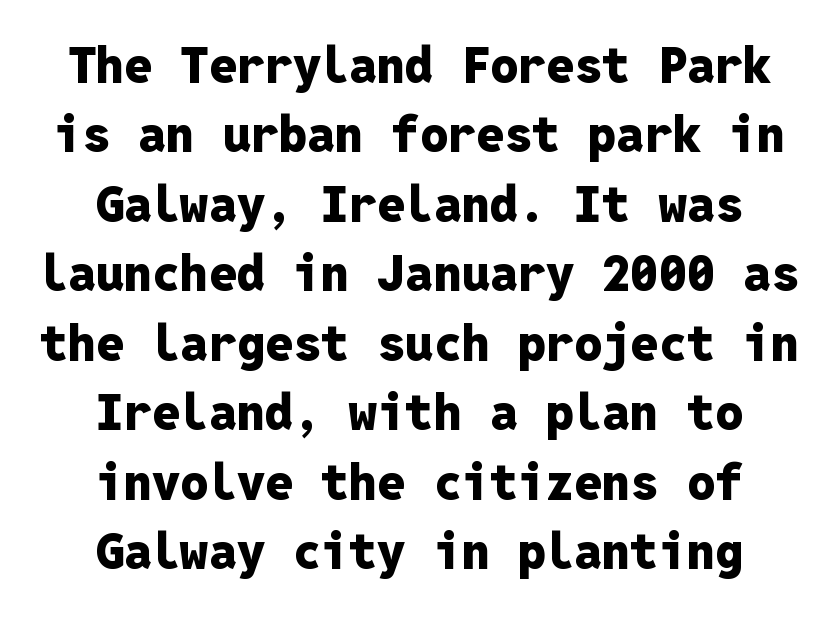
The lines are quadded center. The rendering uses typewriter-style spacing with identical character cells. Caption: standard tracking, unaltered. In terms of letterform style, serifs are entirely absent.
